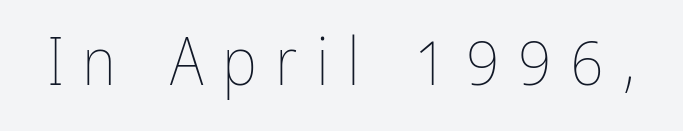
The image shows 66 px thin, condensed type, upright; set unusually wide letter spacing (+0.28 em), not underlined; low stroke contrast and a medium x-height.
